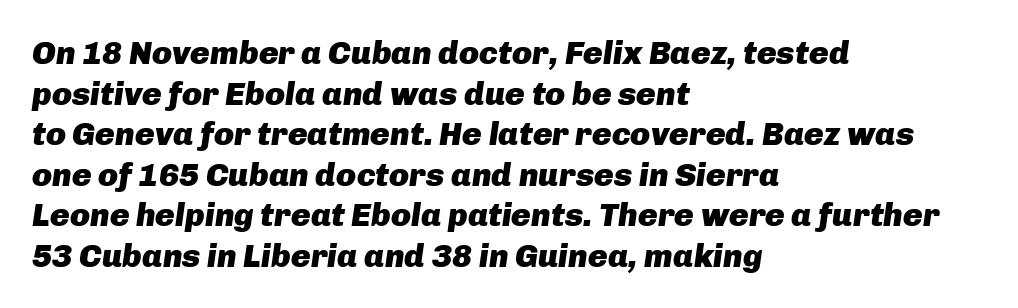
A student would call this left alignment; a typographer would say flush left, rag right. Tall strokes in this sample are angled rather than plumb. Is this a fixed-width face? No — the glyphs have proportional, varying widths. Underlining? Definitely not there. Strong, thick strokes mark this as bold type. The type is set solid horizontally, with unmodified tracking.
